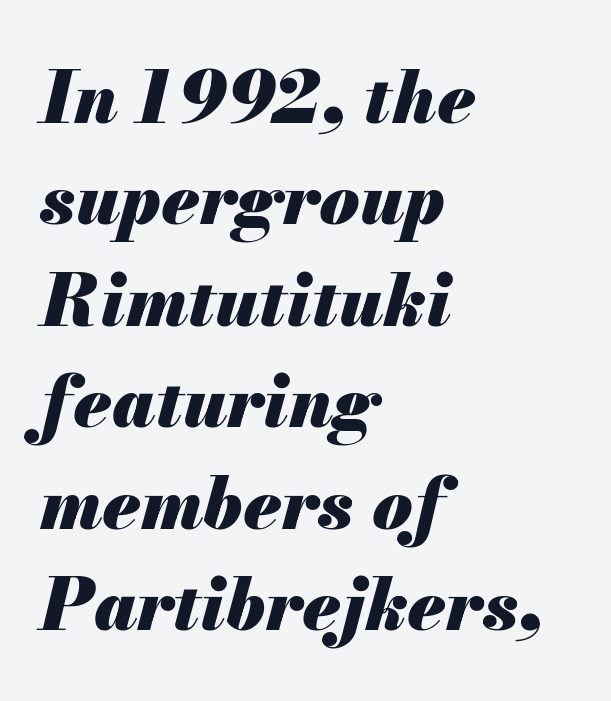
The image shows 73 px heavy type, italic (leaning right); set left-aligned, normal line spacing (1.39x), normal letter spacing, not underlined; medium stroke contrast and a small x-height.
